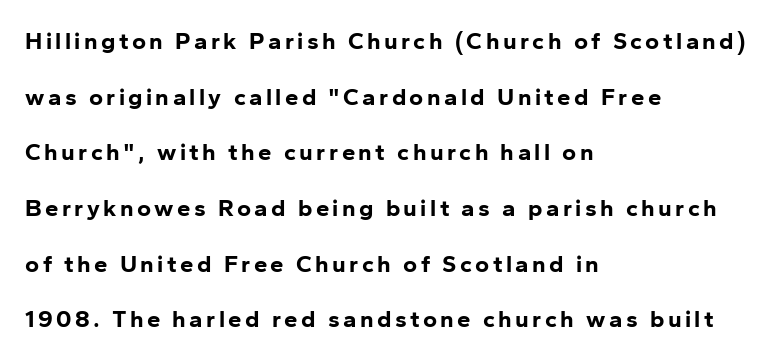
The setting favours the left margin, as ordinary paragraphs usually do. Rendered with straight, roman letterforms. The zone under the glyphs is completely vacant. Heavy, bold letterforms. Compared with typical paragraphs, the rows here are farther apart.
